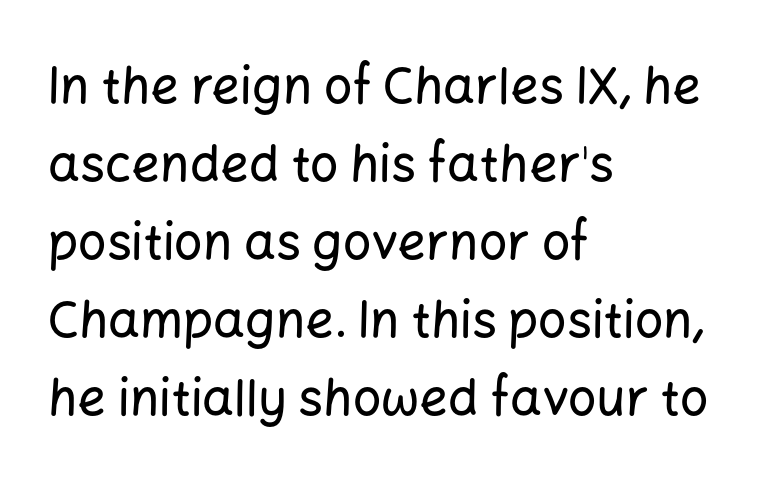
Q: Is the text italic (slanted)? A: No, it is upright.
Q: Is the typeface a serif or a sans-serif typeface? A: Sans-serif.
Q: Is the text underlined? A: No.
Q: How is the paragraph aligned? A: Left-aligned.
Q: Is the spacing between letters normal or unusually wide? A: Normal.
Q: Is the spacing between lines tight, normal or loose? A: Normal.
Q: Width (condensed, normal, or wide)? A: Normal.
Q: Stroke contrast? A: Low.
Q: x-height? A: Medium.
Q: Monospaced? A: No.
